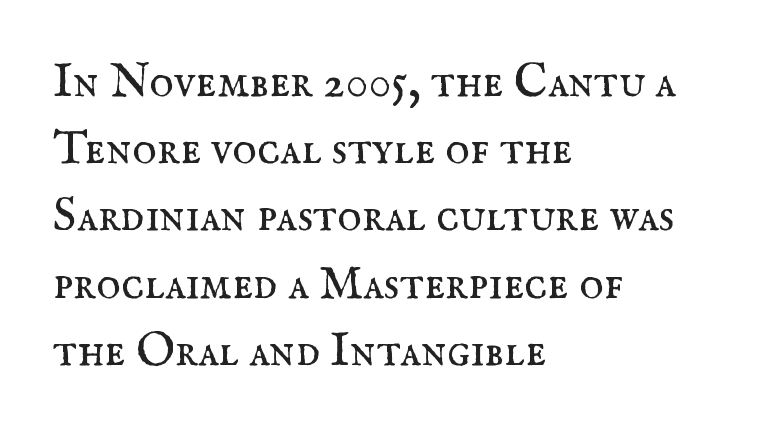
Q: Is the text bold? A: No.
Q: Is the text italic (slanted)? A: No, it is upright.
Q: Is the typeface a serif or a sans-serif typeface? A: Serif.
Q: Is the text underlined? A: No.
Q: How is the paragraph aligned? A: Left-aligned.
Q: Is the spacing between letters normal or unusually wide? A: Normal.
Q: Is the spacing between lines tight, normal or loose? A: Normal.
Q: Width (condensed, normal, or wide)? A: Normal.
Q: Stroke contrast? A: Medium.
Q: x-height? A: Small.
Q: Monospaced? A: No.
